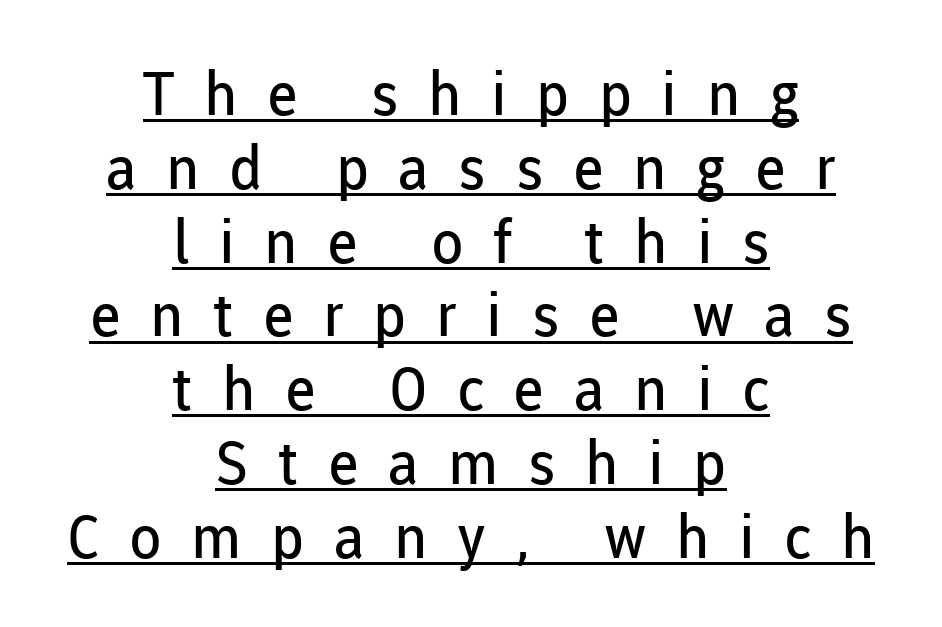
Q: Is the text bold? A: No.
Q: Is the text italic (slanted)? A: No, it is upright.
Q: Is the typeface a serif or a sans-serif typeface? A: Sans-serif.
Q: Is the text underlined? A: Yes.
Q: How is the paragraph aligned? A: Centered.
Q: Is the spacing between letters normal or unusually wide? A: Unusually wide.
Q: Width (condensed, normal, or wide)? A: Normal.
Q: Stroke contrast? A: Low.
Q: x-height? A: Medium.
Q: Monospaced? A: No.
